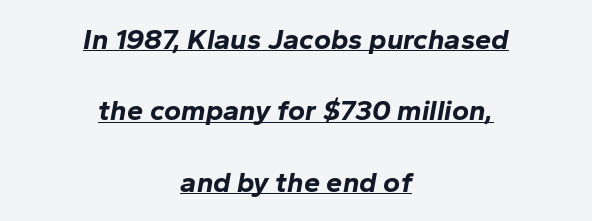
The text block is weighted toward neither margin, spreading evenly from the middle. On the weight axis this lands at bold, roughly 700. Reading down the column, the eye jumps a long way to each next line. Slant detected: the letters are inclined.
